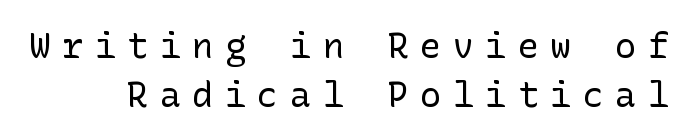
Honestly, there is no underline to notice here at all. The rendering uses a moderate line-height, typical for paragraphs. Letters have the restrained weight of plain body copy at most. Between one letter and the next there's a generous, obvious gap. The designer went with a sans here, leaving each stem footless. If you drew a line through each stem, it would be perfectly vertical.
